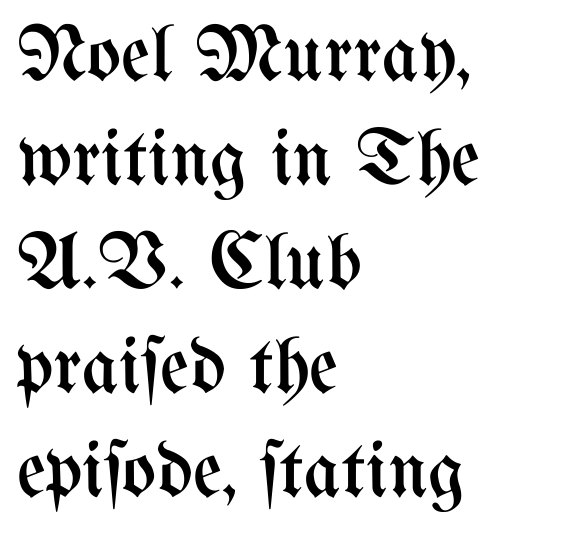
The image shows 80 px regular-weight, condensed type, upright; set left-aligned, normal line spacing (1.3x), normal letter spacing, not underlined; medium stroke contrast and a medium x-height.
